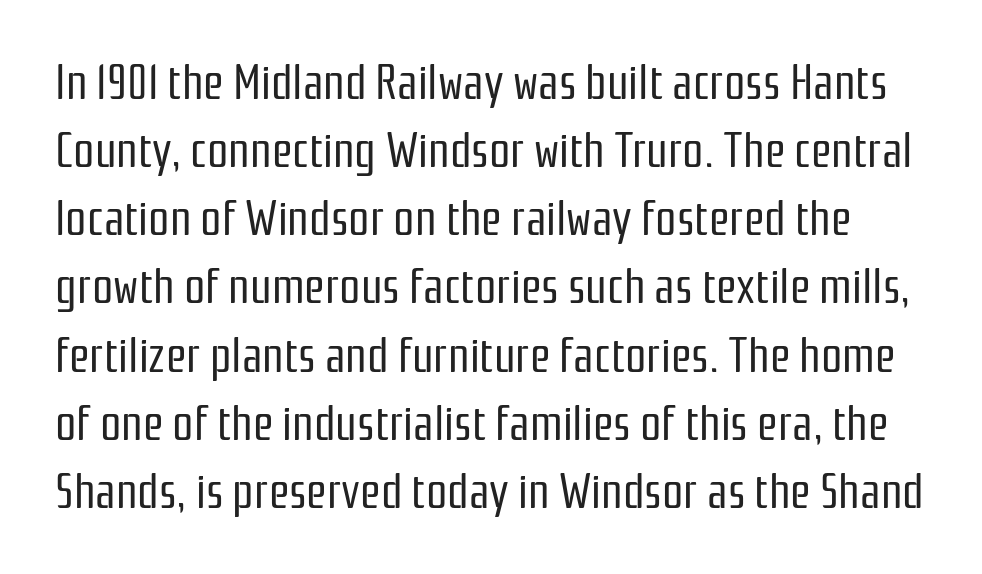
{"serif": "no", "italic": "no", "bold": "no", "weight": "regular", "width": "condensed", "stroke_contrast": "low", "x_height": "medium", "monospaced": "no", "underline": "no", "line_spacing": "normal", "line_spacing_ratio": 1.45, "letter_spacing": "normal", "letter_spacing_em": 0.0, "glyph_px": 47}
